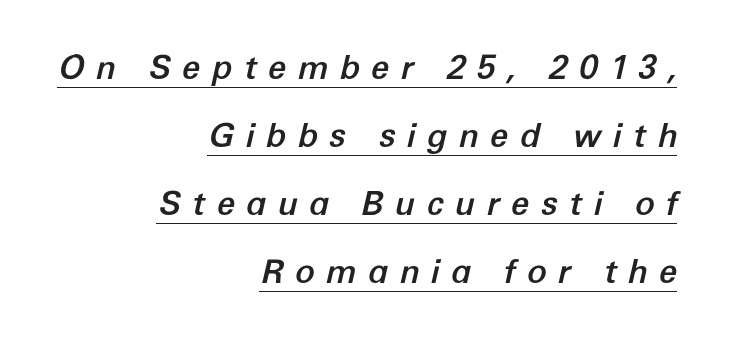
Each new line begins a long way beneath the previous one. The lines are quadded right. Beneath each row of characters lies a ruled line. The horizontal fit of the characters is loose and conspicuously gappy. This sample has the flowing, uneven cadence of proportional lettering.
